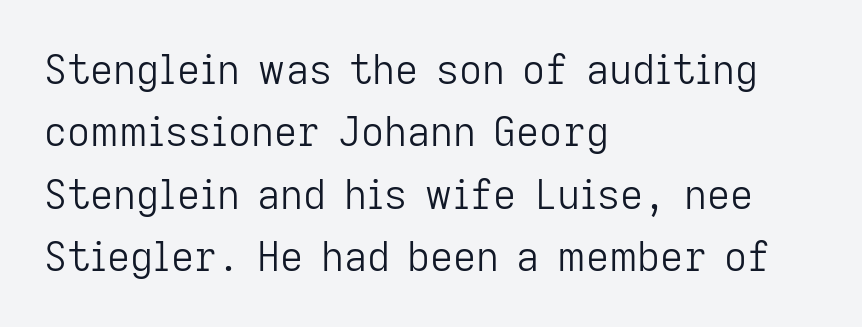
Q: Is the text bold? A: No.
Q: Is the text italic (slanted)? A: No, it is upright.
Q: Is the typeface a serif or a sans-serif typeface? A: Sans-serif.
Q: Is the text underlined? A: No.
Q: How is the paragraph aligned? A: Left-aligned.
Q: Is the spacing between letters normal or unusually wide? A: Normal.
Q: Is the spacing between lines tight, normal or loose? A: Normal.
Q: Width (condensed, normal, or wide)? A: Normal.
Q: Stroke contrast? A: Low.
Q: x-height? A: Medium.
Q: Monospaced? A: No.
